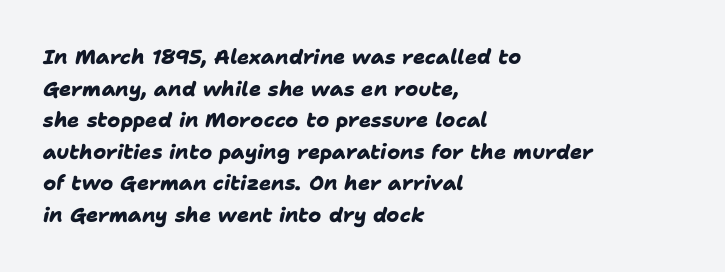
Q: Is the text bold? A: Yes.
Q: Is the text underlined? A: No.
Q: How is the paragraph aligned? A: Left-aligned.
Q: Is the spacing between letters normal or unusually wide? A: Normal.
Q: Is the spacing between lines tight, normal or loose? A: Normal.
